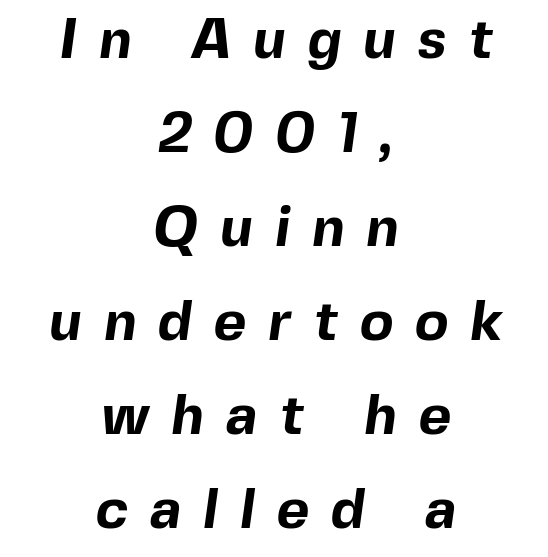
Someone cranked the tracking dial way up on this one. Successive baselines arrive at the customary interval. The face used here is proportionally spaced, like ordinary book or web type. The font is running at its bold setting.
